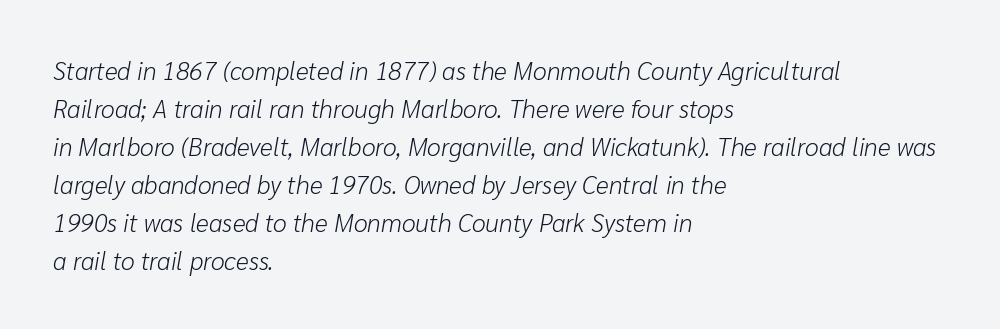
The image shows 25 px text type, italic (leaning right); set left-aligned, normal line spacing (1.52x), normal letter spacing, not underlined.
